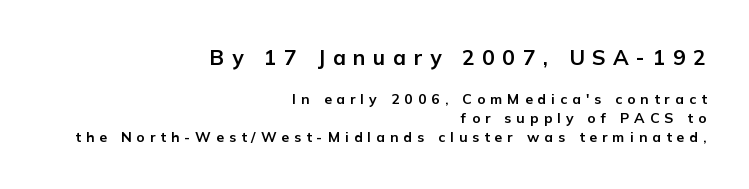
Is the letter spacing exaggerated? Yes — the characters are pushed far apart. Typeset ragged left — the right edge is the straight one. Thick stems and heavy bowls — unmistakably bold. Vertically, the passage feels balanced, rows spaced as you'd expect.
